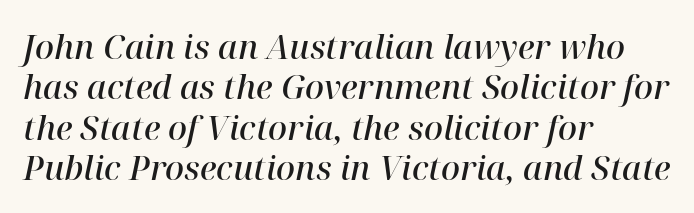
Short note: letters normally spaced. Slanted lettering throughout. A typesetter would call this proportional, since set widths differ per character. Unlike a clean sans, this face finishes its strokes with serifs.
